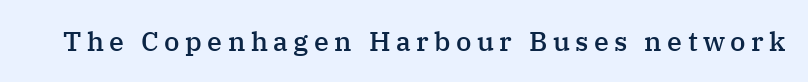
{"italic": "no", "bold": "semi", "underline": "no", "letter_spacing": "wide", "letter_spacing_em": 0.2, "glyph_px": 27}
